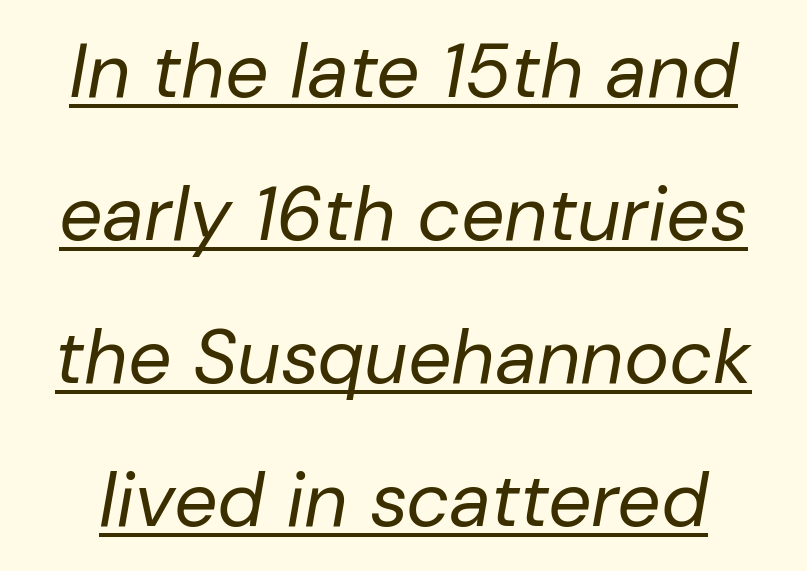
A typesetter would mark this as italic. Compared with typical body copy, the letter spacing here is the same. These lines are rendered in a variable-pitch font. Decoration check: the copy is underlined. Ink coverage per letter is moderate at most.
